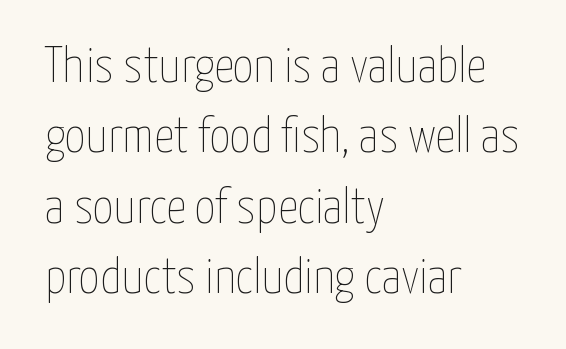
The image shows 50 px thin, condensed type, upright; set left-aligned, normal line spacing (1.41x), normal letter spacing, not underlined; low stroke contrast and a medium x-height.
